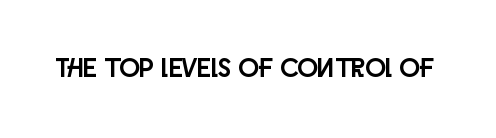
{"italic": "no", "underline": "no", "letter_spacing": "normal", "letter_spacing_em": 0.0, "glyph_px": 27}
